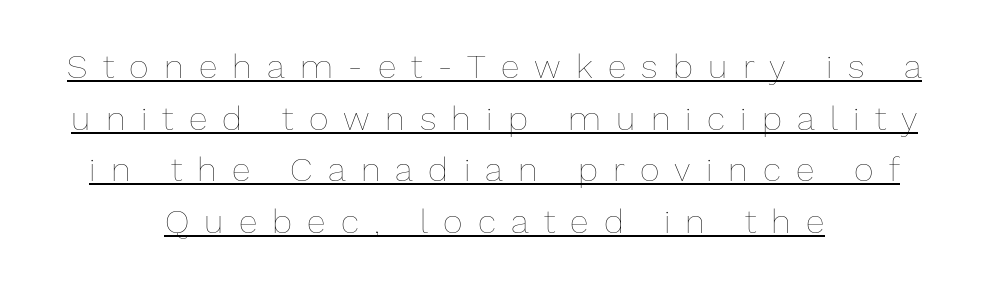
Q: Is the text bold? A: No.
Q: Is the text italic (slanted)? A: No, it is upright.
Q: Is the text underlined? A: Yes.
Q: How is the paragraph aligned? A: Centered.
Q: Is the spacing between letters normal or unusually wide? A: Unusually wide.
Q: Is the spacing between lines tight, normal or loose? A: Normal.
Q: Width (condensed, normal, or wide)? A: Normal.
Q: Stroke contrast? A: Low.
Q: x-height? A: Medium.
Q: Monospaced? A: No.
